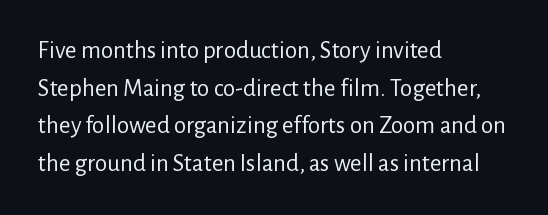
Q: Is the text bold? A: No.
Q: Is the text italic (slanted)? A: No, it is upright.
Q: Is the text underlined? A: No.
Q: How is the paragraph aligned? A: Left-aligned.
Q: Is the spacing between letters normal or unusually wide? A: Normal.
Q: Is the spacing between lines tight, normal or loose? A: Normal.
